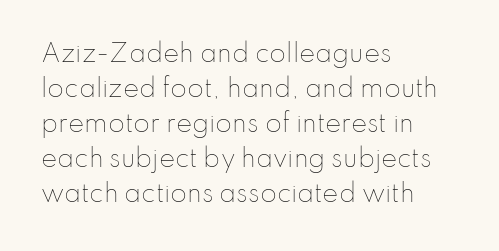
No word sits above an underline. This is the regular roman posture of the typeface. The lines in this sample share a left origin and differ only in where they stop. Successive baselines arrive at the customary interval.
